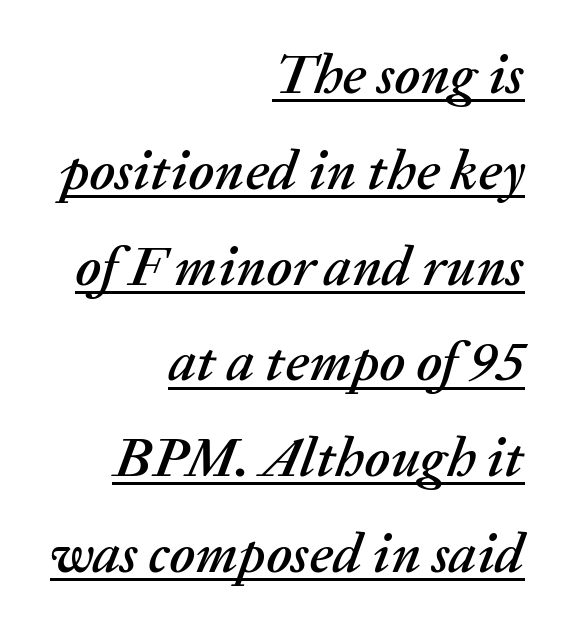
{"italic": "yes", "lean": "right", "slant_degrees": 20, "width": "normal", "stroke_contrast": "medium", "x_height": "medium", "monospaced": "no", "underline": "yes", "align": "right", "line_spacing_ratio": 1.71, "letter_spacing": "normal", "letter_spacing_em": 0.0, "glyph_px": 56}
